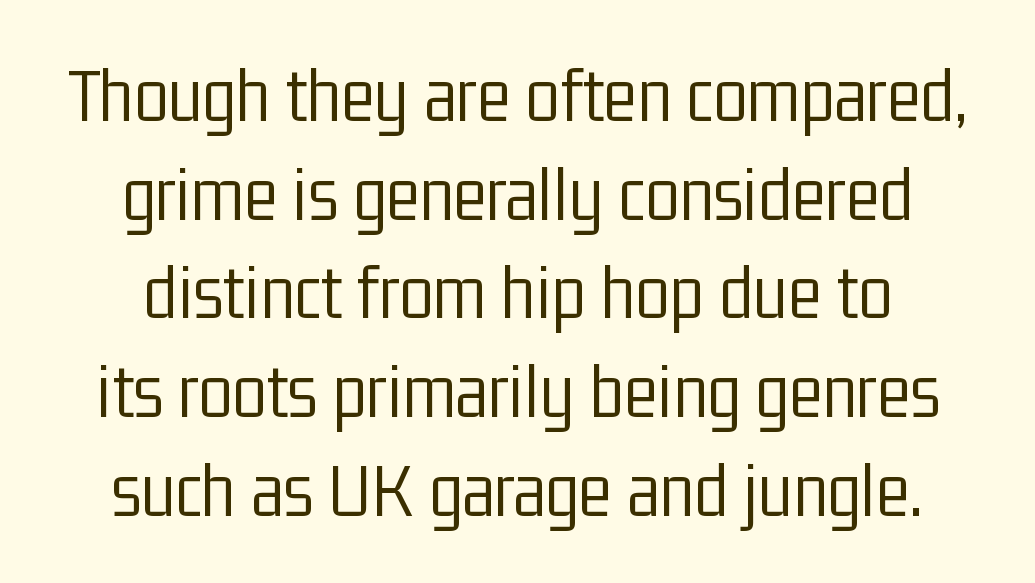
The image shows 79 px light, condensed sans-serif type, upright; set centered, normal line spacing (1.25x), normal letter spacing, not underlined; low stroke contrast and a medium x-height.
